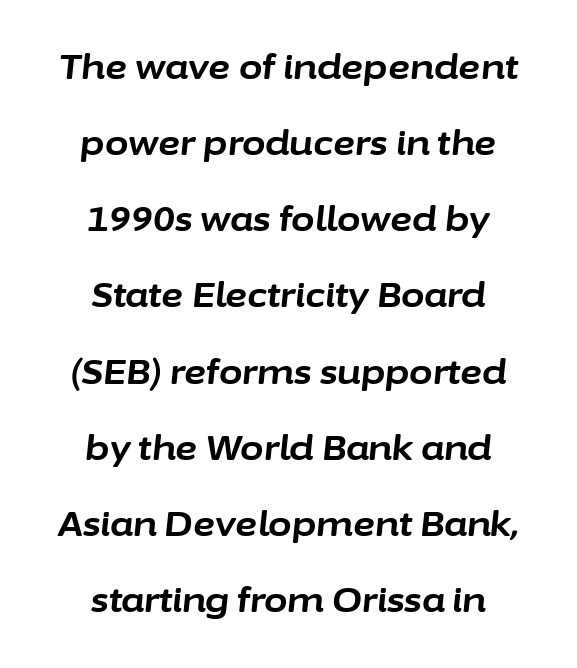
{"italic": "yes", "lean": "right", "slant_degrees": 6, "bold": "yes", "weight": "bold", "width": "normal", "stroke_contrast": "low", "x_height": "medium", "monospaced": "no", "underline": "no", "align": "center", "line_spacing": "loose", "line_spacing_ratio": 2.24, "letter_spacing": "normal", "letter_spacing_em": 0.0, "glyph_px": 34}
